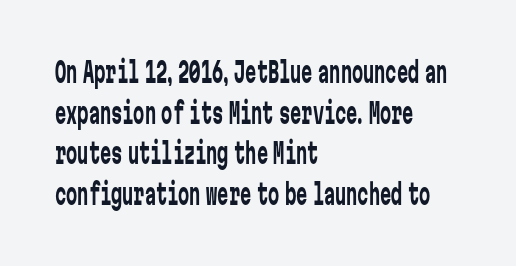
Reading down the column, the eye jumps a familiar distance to each next line. The glyphs in this specimen are sans serif. Is the letter spacing exaggerated? No — it looks like the ordinary default. Every stem runs plumb, perpendicular to the baseline.
